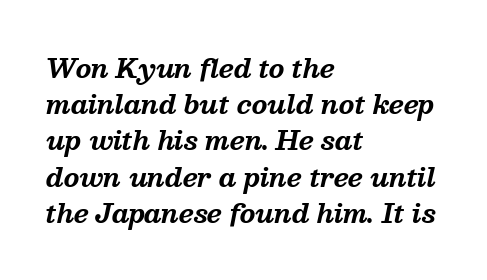
Q: Is the text bold? A: Yes.
Q: Is the text italic (slanted)? A: Yes, it leans right by about 13 degrees.
Q: Is the text underlined? A: No.
Q: How is the paragraph aligned? A: Left-aligned.
Q: Is the spacing between letters normal or unusually wide? A: Normal.
Q: Is the spacing between lines tight, normal or loose? A: Normal.
